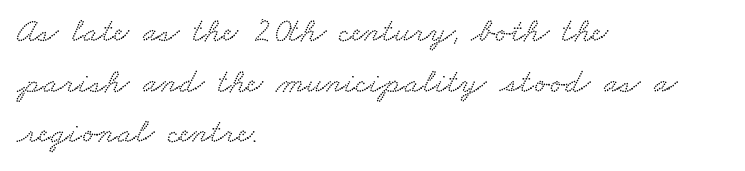
{"serif": "yes", "width": "wide", "stroke_contrast": "low", "x_height": "small", "monospaced": "no", "underline": "no", "align": "left", "line_spacing": "normal", "line_spacing_ratio": 1.49, "letter_spacing": "normal", "letter_spacing_em": 0.0, "glyph_px": 34}
